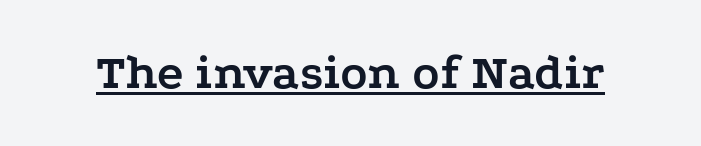
{"serif": "yes", "italic": "no", "bold": "yes", "weight": "semibold", "width": "wide", "stroke_contrast": "low", "x_height": "medium", "monospaced": "no", "underline": "yes", "letter_spacing": "normal", "letter_spacing_em": 0.0, "glyph_px": 50}
